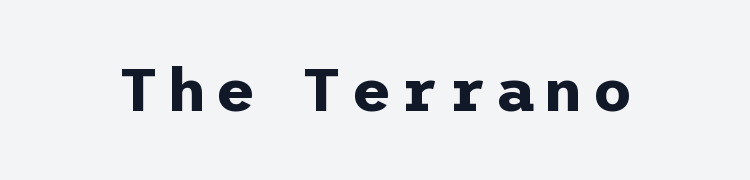
The image shows 61 px bold sans-serif type, upright; set not underlined; low stroke contrast and a medium x-height.
